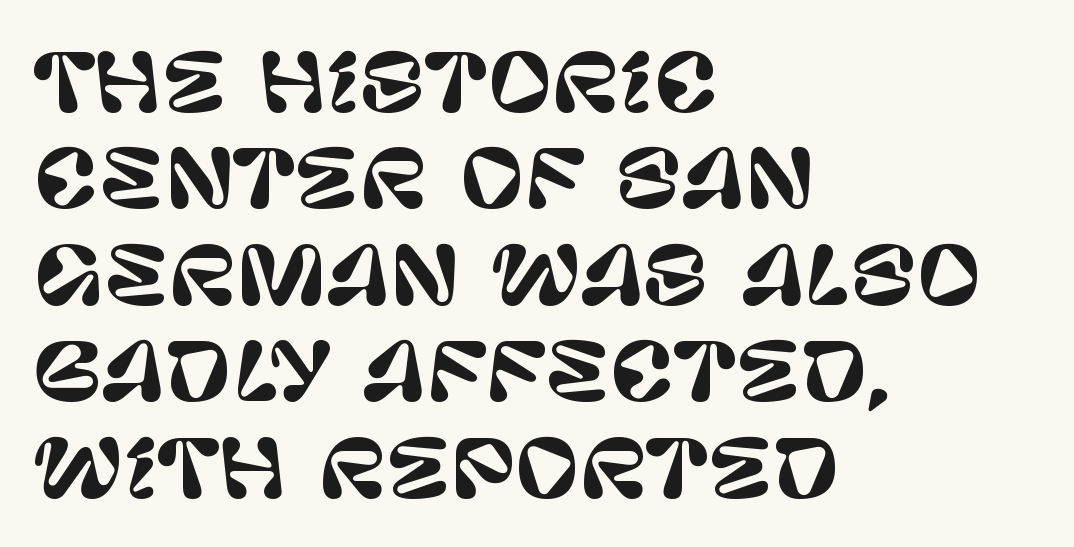
Q: Is the text italic (slanted)? A: Yes.
Q: Is the typeface a serif or a sans-serif typeface? A: Sans-serif.
Q: Is the text underlined? A: No.
Q: How is the paragraph aligned? A: Left-aligned.
Q: Is the spacing between letters normal or unusually wide? A: Normal.
Q: Width (condensed, normal, or wide)? A: Normal.
Q: Stroke contrast? A: Low.
Q: x-height? A: Large.
Q: Monospaced? A: No.
